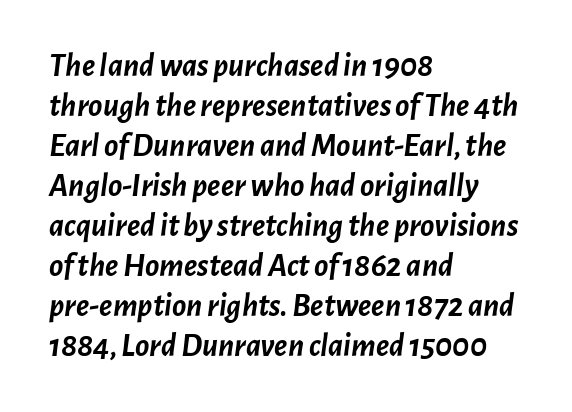
The strokes are fattened all the way to bold. Which margin do the lines hug? The left one — the right edge is uneven. Italic: yes, the glyphs are oblique. Words appear dense and cohesive because spacing is normal. The foot of each line stays bare and open. Note the varied advance widths — an 'i' is clearly narrower than an 'm'.
